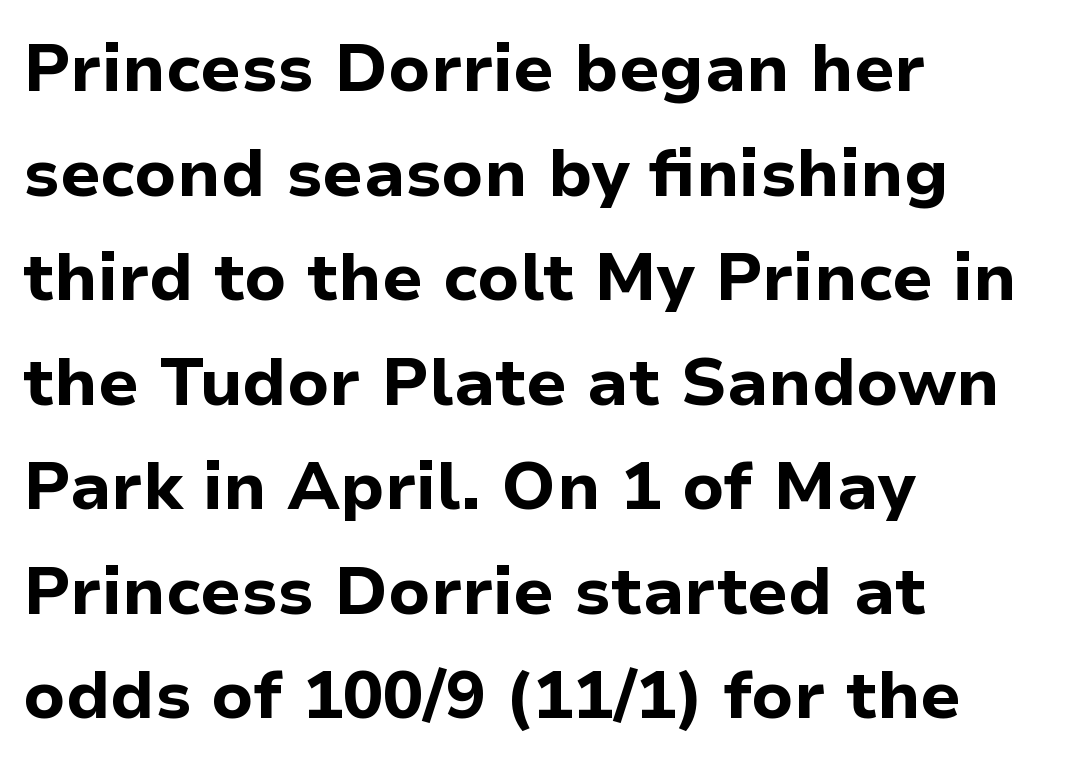
The image shows 67 px bold sans-serif type, upright; set left-aligned, normal line spacing (1.56x), normal letter spacing, not underlined; low stroke contrast and a medium x-height.
